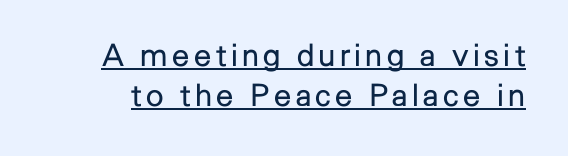
{"serif": "no", "italic": "no", "bold": "no", "weight": "regular", "width": "normal", "stroke_contrast": "low", "x_height": "medium", "monospaced": "no", "underline": "yes", "line_spacing": "normal", "line_spacing_ratio": 1.3, "glyph_px": 31}
